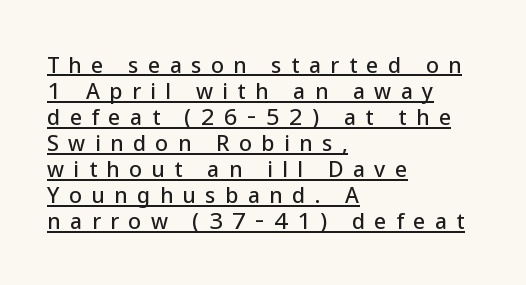
Q: Is the text italic (slanted)? A: No, it is upright.
Q: Is the text underlined? A: Yes.
Q: How is the paragraph aligned? A: Left-aligned.
Q: Is the spacing between letters normal or unusually wide? A: Unusually wide.
